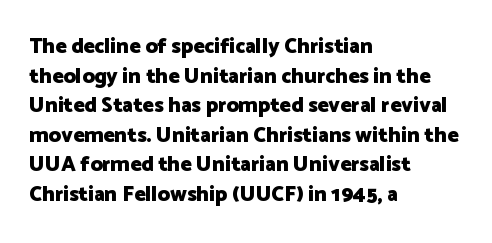
The image shows 21 px bold type, upright; set left-aligned, normal line spacing (1.41x), normal letter spacing, not underlined.
